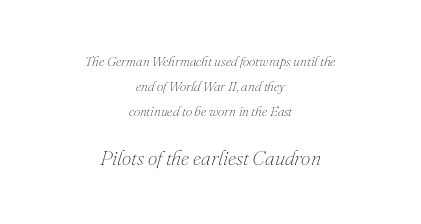
{"italic": "yes", "lean": "right", "slant_degrees": 16, "bold": "no", "underline": "no", "align": "center", "line_spacing_ratio": 1.8, "letter_spacing": "normal", "letter_spacing_em": 0.0, "larger_block": "second", "size_ratio": 1.5, "glyph_px": 21}
